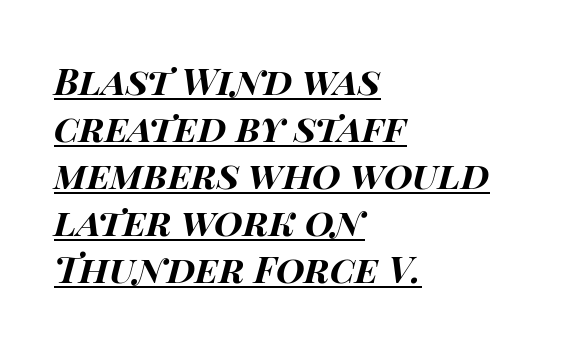
Q: Is the text bold? A: Yes.
Q: Is the text italic (slanted)? A: Yes, it leans right by about 14 degrees.
Q: Is the text underlined? A: Yes.
Q: How is the paragraph aligned? A: Left-aligned.
Q: Is the spacing between letters normal or unusually wide? A: Normal.
Q: Is the spacing between lines tight, normal or loose? A: Normal.
Q: Width (condensed, normal, or wide)? A: Wide.
Q: Stroke contrast? A: High.
Q: x-height? A: Large.
Q: Monospaced? A: No.
